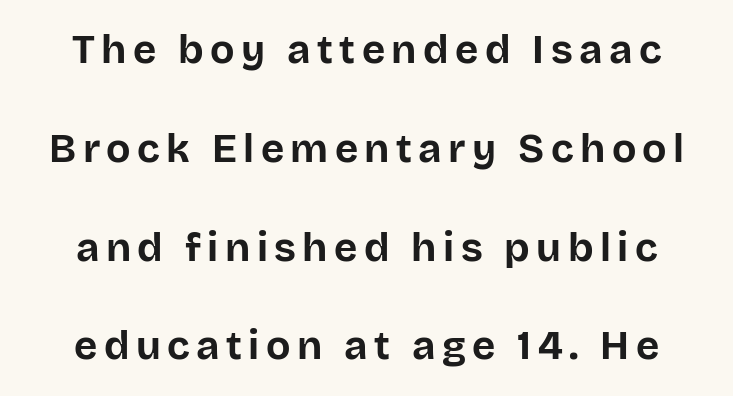
The image shows 40 px bold sans-serif type, upright; set loose line spacing (2.47x), not underlined; low stroke contrast and a large x-height.
